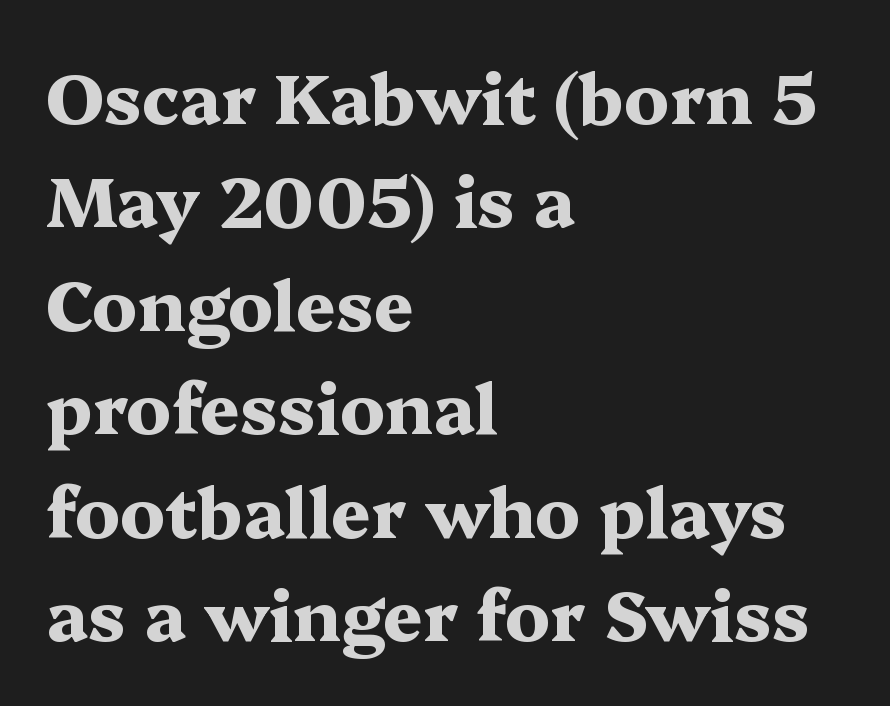
{"serif": "yes", "italic": "no", "bold": "yes", "weight": "heavy", "width": "wide", "stroke_contrast": "medium", "x_height": "medium", "monospaced": "no", "underline": "no", "align": "left", "line_spacing": "normal", "line_spacing_ratio": 1.5, "letter_spacing": "normal", "letter_spacing_em": 0.0, "glyph_px": 69}
